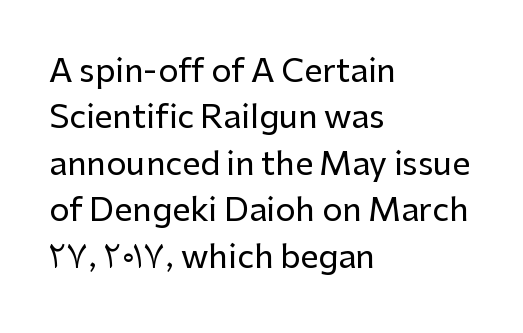
The image shows 32 px sans-serif type, upright; set left-aligned, normal line spacing (1.45x), normal letter spacing, not underlined; low stroke contrast and a medium x-height.
